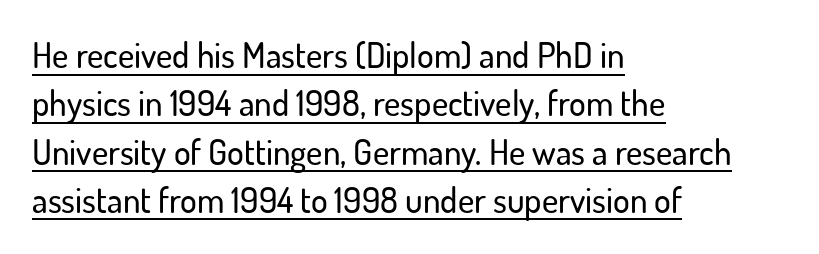
Serifs: no, the terminals of the letterforms are clean. Somebody hit Ctrl+U on this one — the words are underlined. Inter-character spacing is left at the font's built-in metrics. In CSS terms this would be text-align: left. What's the leading like? Ordinary, nothing unusual.
